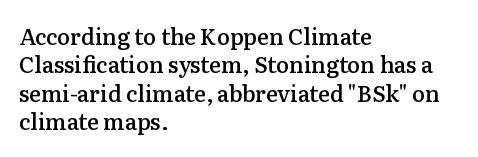
Q: Is the text bold? A: Semi-bold.
Q: Is the text italic (slanted)? A: No, it is upright.
Q: Is the text underlined? A: No.
Q: How is the paragraph aligned? A: Left-aligned.
Q: Is the spacing between letters normal or unusually wide? A: Normal.
Q: Is the spacing between lines tight, normal or loose? A: Normal.
